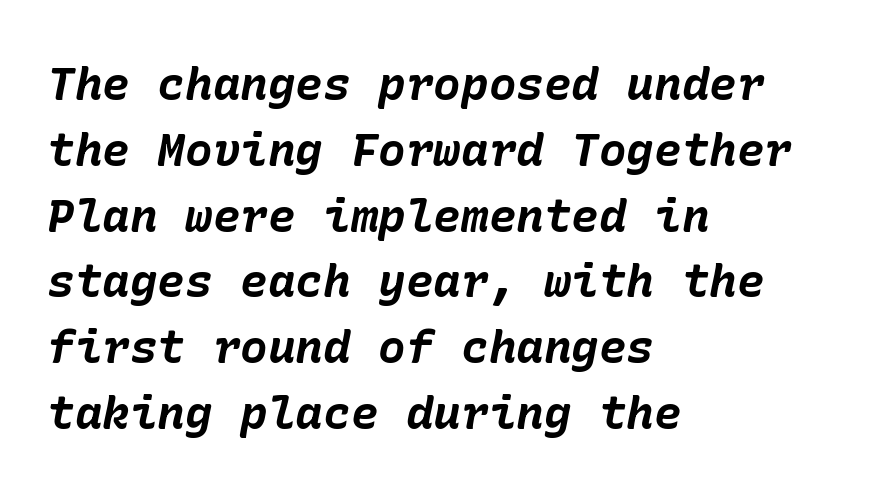
{"italic": "yes", "lean": "right", "slant_degrees": 10, "bold": "yes", "weight": "bold", "width": "normal", "stroke_contrast": "low", "x_height": "medium", "underline": "no", "align": "left", "line_spacing": "normal", "line_spacing_ratio": 1.43, "letter_spacing": "normal", "letter_spacing_em": 0.0, "glyph_px": 46}
